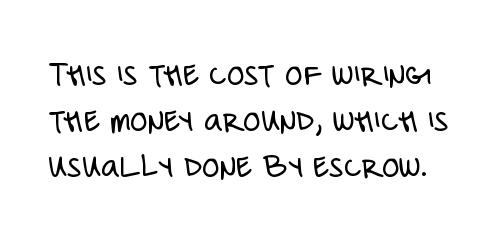
Q: Is the text bold? A: No.
Q: Is the text italic (slanted)? A: No, it is upright.
Q: Is the typeface a serif or a sans-serif typeface? A: Sans-serif.
Q: Is the text underlined? A: No.
Q: Is the spacing between letters normal or unusually wide? A: Normal.
Q: Is the spacing between lines tight, normal or loose? A: Normal.
Q: Width (condensed, normal, or wide)? A: Condensed.
Q: Stroke contrast? A: Low.
Q: x-height? A: Large.
Q: Monospaced? A: No.
